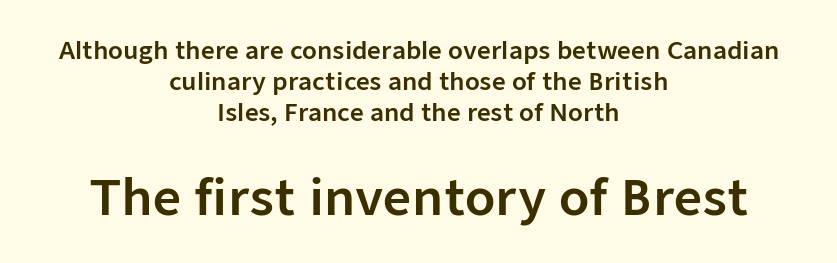
The image shows 49 px sans-serif type, upright; set centered, normal line spacing (1.29x), normal letter spacing, not underlined; the second (bottom) block is 2.04x larger; low stroke contrast and a medium x-height.
